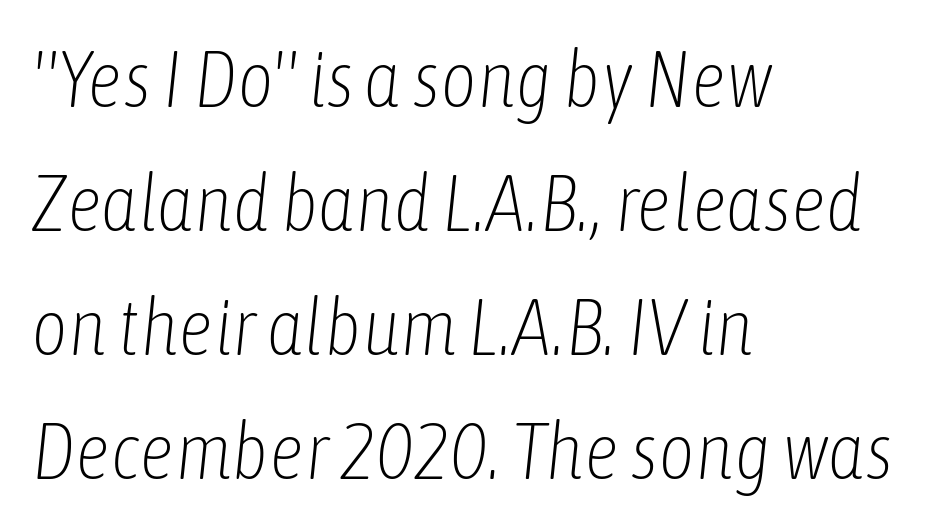
Q: Is the text bold? A: No.
Q: Is the text italic (slanted)? A: Yes, it leans right by about 6 degrees.
Q: Is the text underlined? A: No.
Q: How is the paragraph aligned? A: Left-aligned.
Q: Is the spacing between letters normal or unusually wide? A: Normal.
Q: Is the spacing between lines tight, normal or loose? A: Normal.
Q: Width (condensed, normal, or wide)? A: Condensed.
Q: Stroke contrast? A: Low.
Q: x-height? A: Medium.
Q: Monospaced? A: No.
